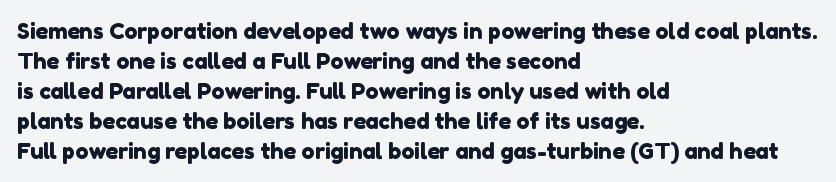
The image shows 22 px text type; set left-aligned, normal line spacing (1.36x), normal letter spacing, not underlined.
